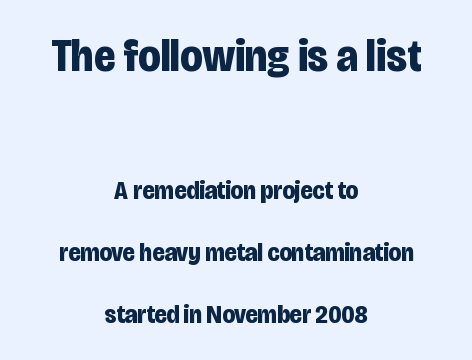
The image shows 46 px bold, condensed sans-serif type, upright; set centered, loose line spacing (2.38x), normal letter spacing, not underlined; the first (top) block is 1.77x larger; low stroke contrast and a large x-height.
